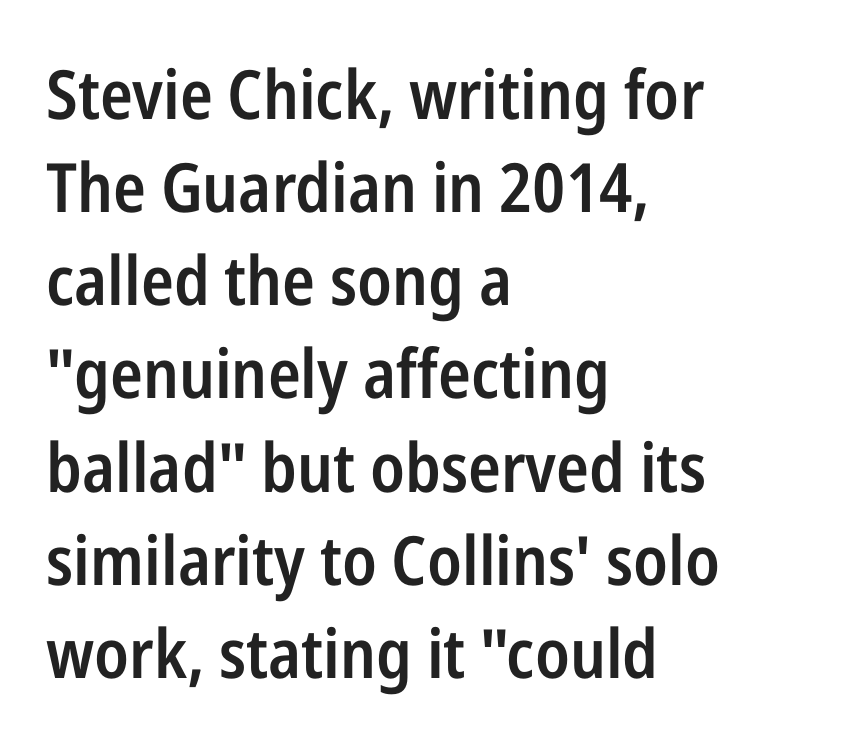
Posture: vertical. Interline gaps are of average width in this sample. The letterforms sit shoulder to shoulder at normal distance. Do the characters align in a grid? No, the font is proportional. Regarding serifs, this sample does without them. Layout note: lines flush left.
